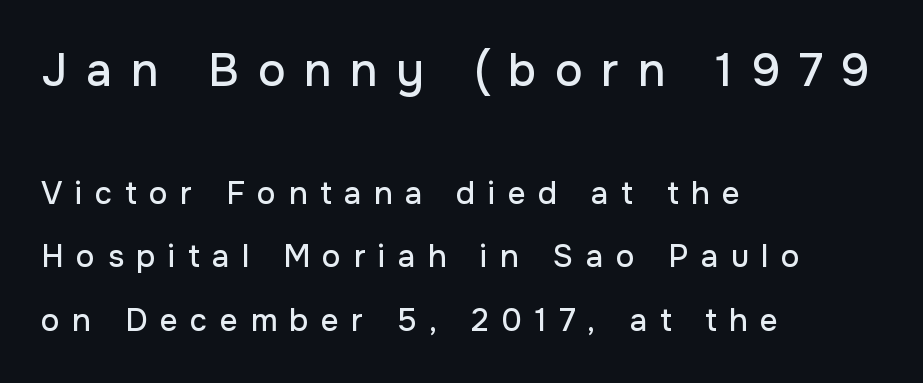
{"serif": "no", "italic": "no", "width": "normal", "stroke_contrast": "low", "x_height": "medium", "monospaced": "no", "underline": "no", "align": "left", "line_spacing": "loose", "line_spacing_ratio": 2.06, "letter_spacing": "wide", "letter_spacing_em": 0.41, "larger_block": "first", "size_ratio": 1.48, "glyph_px": 46}
